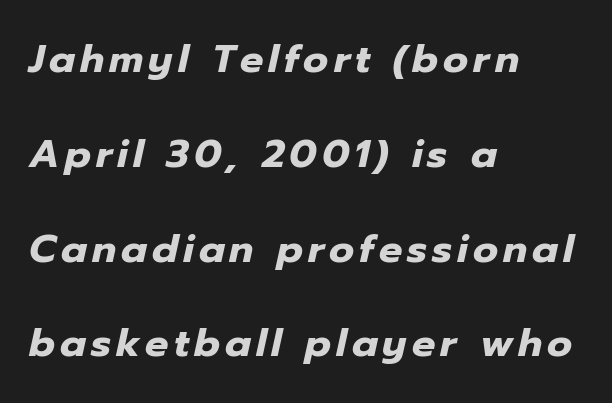
The image shows 39 px heavy type, italic (leaning right); set left-aligned, loose line spacing (2.43x), not underlined; low stroke contrast and a medium x-height.
